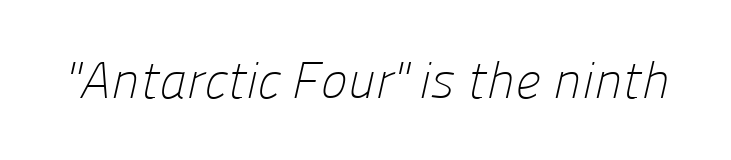
Glance below the letters and you will spot only blank space. The text was rendered using a sans face with plain stroke endings. These lines are rendered in a variable-pitch font. Weight: not bold — regular or lighter. Does extra space separate the letters? No, they use regular spacing.
